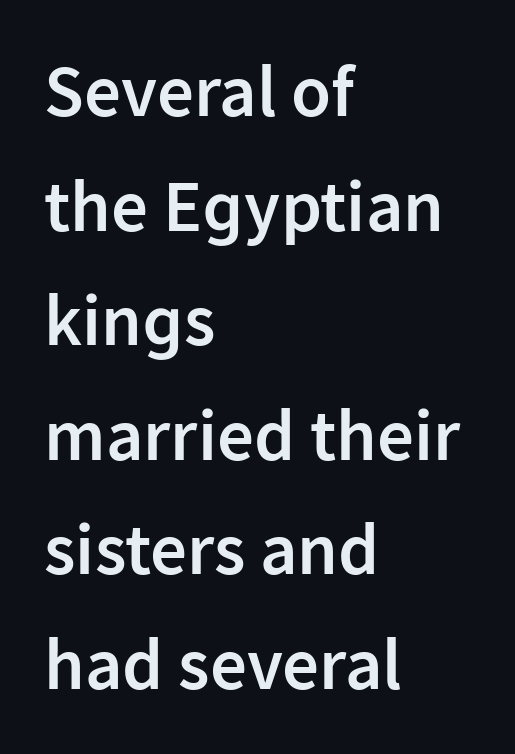
{"serif": "no", "italic": "no", "bold": "semi", "weight": "semibold", "width": "normal", "stroke_contrast": "low", "x_height": "medium", "monospaced": "no", "underline": "no", "align": "left", "line_spacing": "normal", "line_spacing_ratio": 1.57, "letter_spacing": "normal", "letter_spacing_em": 0.0, "glyph_px": 73}
